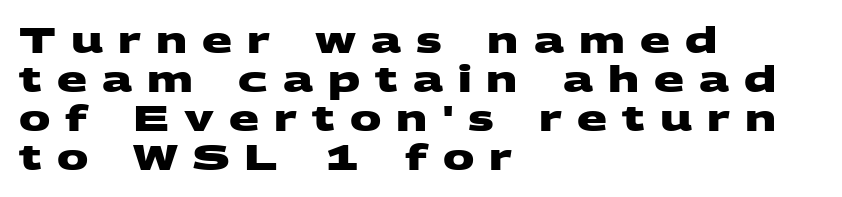
Q: Is the text bold? A: Yes.
Q: Is the typeface a serif or a sans-serif typeface? A: Sans-serif.
Q: Is the text underlined? A: No.
Q: How is the paragraph aligned? A: Left-aligned.
Q: Is the spacing between letters normal or unusually wide? A: Unusually wide.
Q: Is the spacing between lines tight, normal or loose? A: Tight.
Q: Width (condensed, normal, or wide)? A: Wide.
Q: Stroke contrast? A: Medium.
Q: x-height? A: Large.
Q: Monospaced? A: No.
